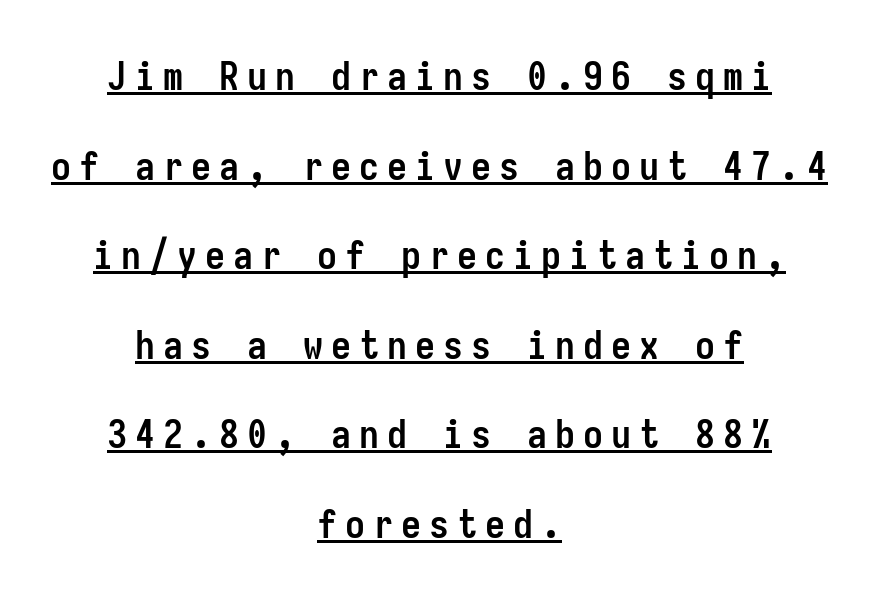
{"serif": "no", "italic": "no", "bold": "yes", "weight": "semibold", "width": "condensed", "stroke_contrast": "low", "x_height": "medium", "monospaced": "yes", "underline": "yes", "align": "center", "line_spacing": "loose", "line_spacing_ratio": 2.24, "letter_spacing": "wide", "letter_spacing_em": 0.2, "glyph_px": 40}
